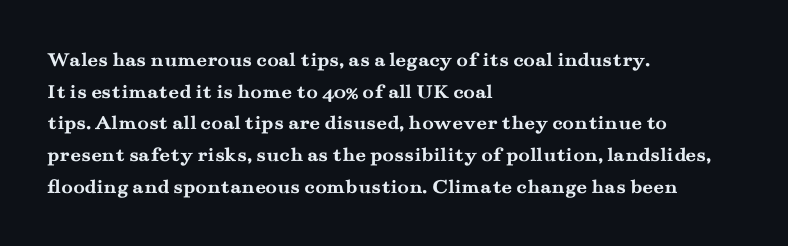
{"italic": "no", "bold": "yes", "underline": "no", "align": "left", "line_spacing": "normal", "line_spacing_ratio": 1.51, "letter_spacing": "normal", "letter_spacing_em": 0.0, "glyph_px": 21}
